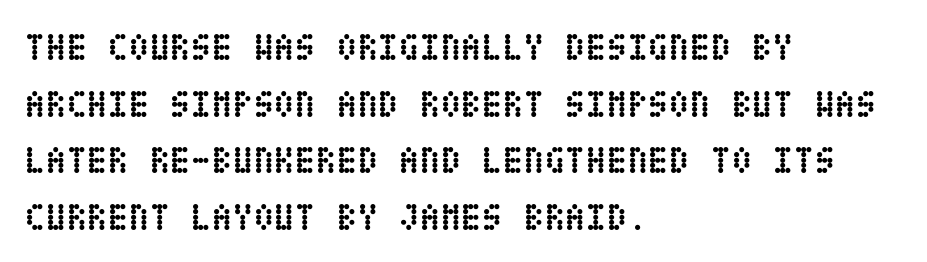
The image shows 38 px semibold, condensed type, upright; set left-aligned, normal line spacing (1.49x), normal letter spacing, not underlined; low stroke contrast and a large x-height.
